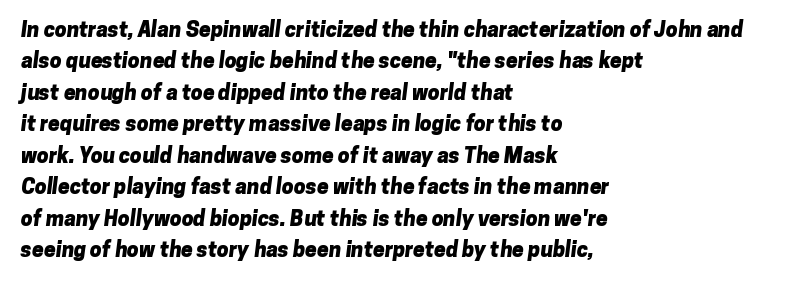
Thick stems and heavy bowls — unmistakably bold. Anything drawn beneath the words? Only blank space. There is no visible air inserted between adjacent glyphs. The rendering uses a moderate line-height, typical for paragraphs. The ragged edge is on the right, which tells us the setting is flush left.
